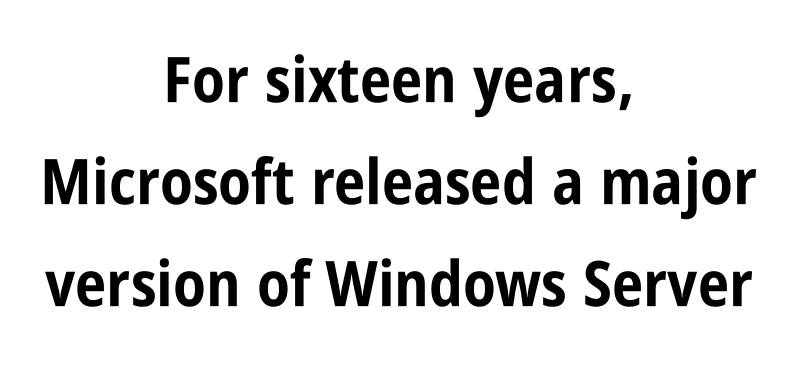
Q: Is the text bold? A: Yes.
Q: Is the text italic (slanted)? A: No, it is upright.
Q: Is the typeface a serif or a sans-serif typeface? A: Sans-serif.
Q: Is the text underlined? A: No.
Q: How is the paragraph aligned? A: Centered.
Q: Is the spacing between letters normal or unusually wide? A: Normal.
Q: Is the spacing between lines tight, normal or loose? A: Normal.
Q: Width (condensed, normal, or wide)? A: Condensed.
Q: Stroke contrast? A: Low.
Q: x-height? A: Large.
Q: Monospaced? A: No.
